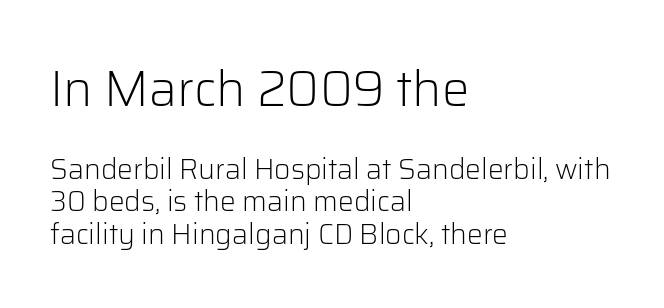
{"serif": "no", "italic": "no", "bold": "no", "weight": "light", "width": "normal", "stroke_contrast": "low", "x_height": "medium", "monospaced": "no", "underline": "no", "align": "left", "line_spacing_ratio": 1.17, "letter_spacing": "normal", "letter_spacing_em": 0.0, "larger_block": "first", "size_ratio": 1.75, "glyph_px": 49}
